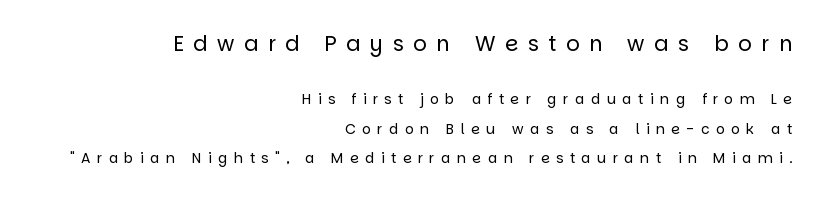
{"italic": "no", "bold": "no", "underline": "no", "align": "right", "line_spacing": "loose", "line_spacing_ratio": 2.11, "letter_spacing": "wide", "letter_spacing_em": 0.46, "larger_block": "first", "size_ratio": 1.5, "glyph_px": 21}
